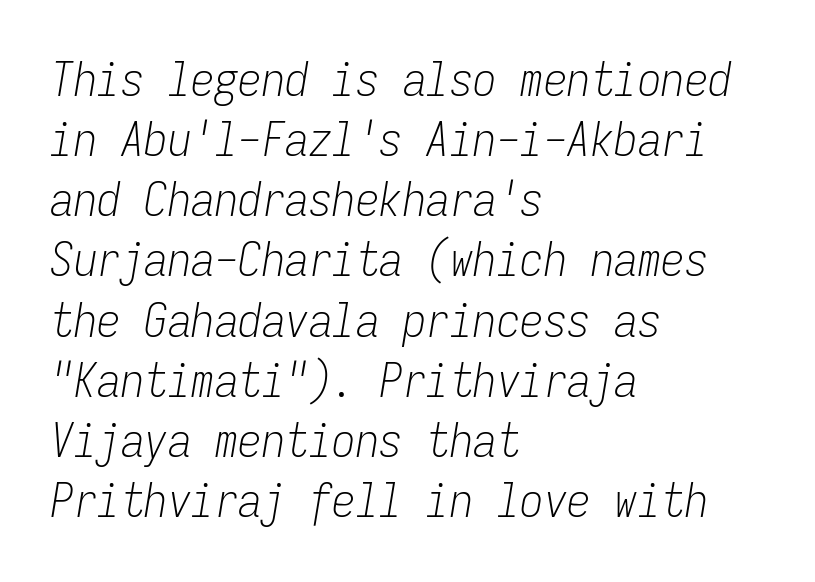
The image shows 47 px light, condensed type, italic (leaning right), monospaced; set left-aligned, normal line spacing (1.28x), normal letter spacing, not underlined; low stroke contrast and a medium x-height.
